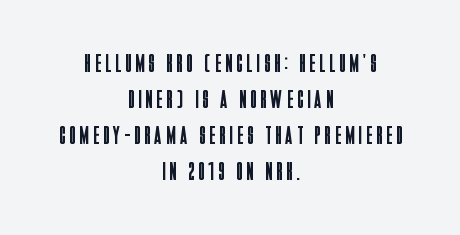
Whoever set this chose a conventional vertical rhythm. Each line is balanced around a shared central axis. This is not heavy type; no bold has been used. Each row of text sits above clean, open space. The axis of the letterforms is exactly vertical.
